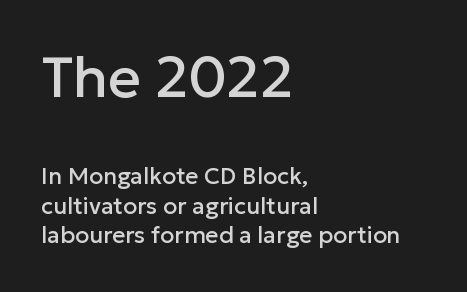
Observe the absence of serifs on each vertical stroke in this sample. The block of text has a typical density, with ordinary space between rows. Between these two stacked blocks, the higher one wins on size. Glance below the letters and you will spot only blank space.
